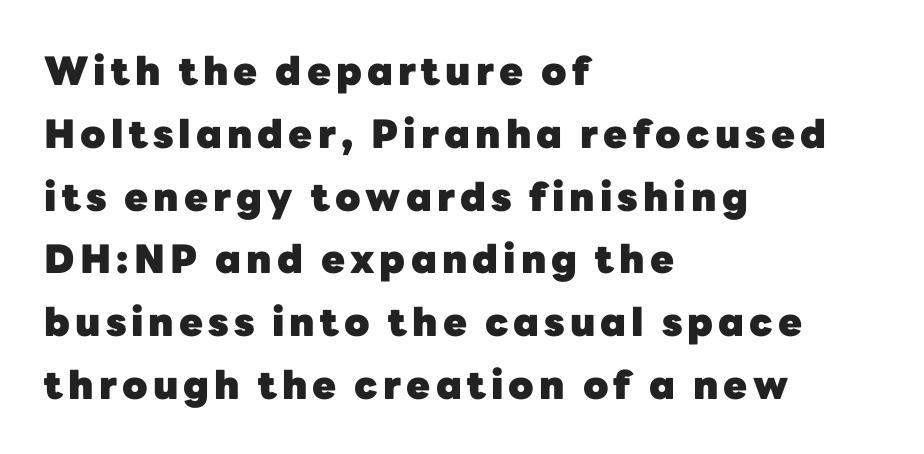
Q: Is the text bold? A: Yes.
Q: Is the text italic (slanted)? A: No, it is upright.
Q: Is the typeface a serif or a sans-serif typeface? A: Sans-serif.
Q: Is the text underlined? A: No.
Q: How is the paragraph aligned? A: Left-aligned.
Q: Is the spacing between lines tight, normal or loose? A: Normal.
Q: Width (condensed, normal, or wide)? A: Normal.
Q: Stroke contrast? A: Low.
Q: x-height? A: Medium.
Q: Monospaced? A: No.
